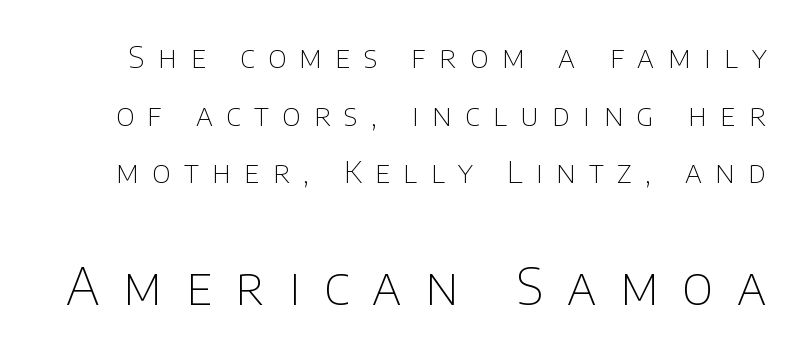
The image shows 52 px thin sans-serif type, upright; set loose line spacing (1.92x), unusually wide letter spacing (+0.45 em), not underlined; the second (bottom) block is 1.73x larger; low stroke contrast and a large x-height.
